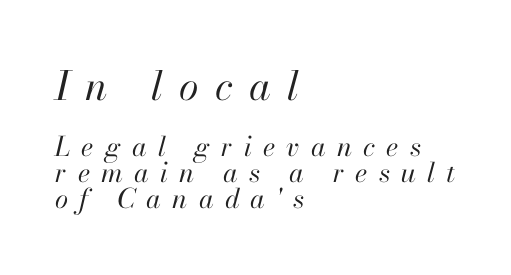
Reading top to bottom, the characters get smaller at the block break. The passage shown has open, widely tracked lettering throughout. Line beginnings align vertically; line endings do not. This is oblique type, the kind used for emphasis or titles.
